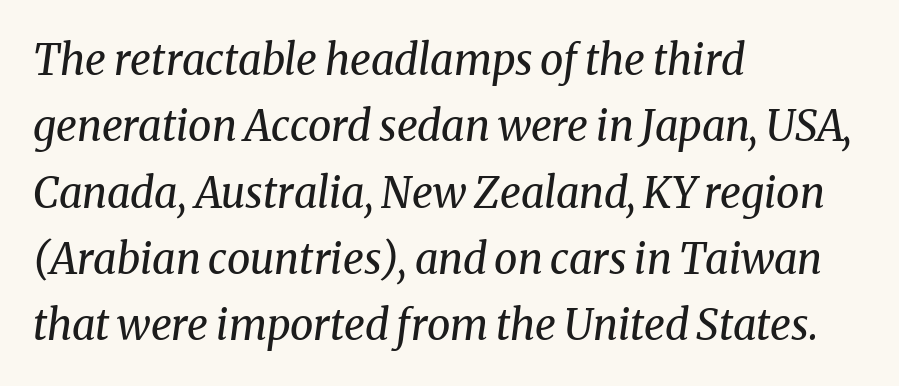
The typeface has the unassuming heft of standard copy or less. Line beginnings align vertically; line endings do not. Look at the bottom of the vertical strokes: they flare into serifs here. Bare-footed words on every line. Spacing verdict: proportional, widths tailored to each character. The typography opts for an oblique posture over an upright one.
